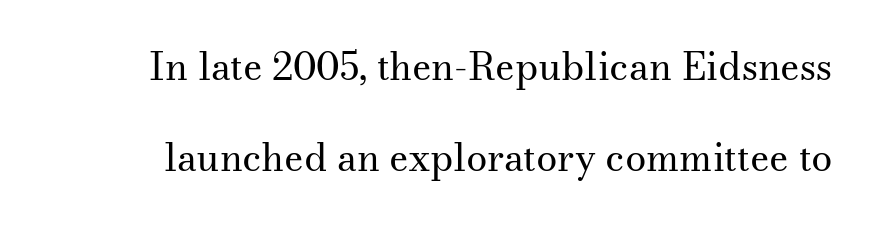
The block of text is sparse from top to bottom, with ample space between rows. Decoration check: the copy has no underline. Note the varied advance widths — an 'i' is clearly narrower than an 'm'. Compared with a typical body face, this is equally light or lighter still.
